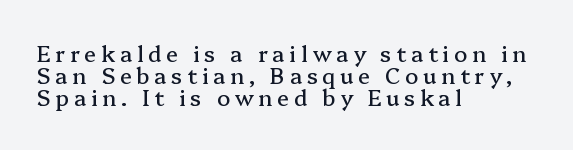
The image shows 22 px text type, upright; set left-aligned, tight line spacing (1.01x), unusually wide letter spacing (+0.21 em), not underlined.
